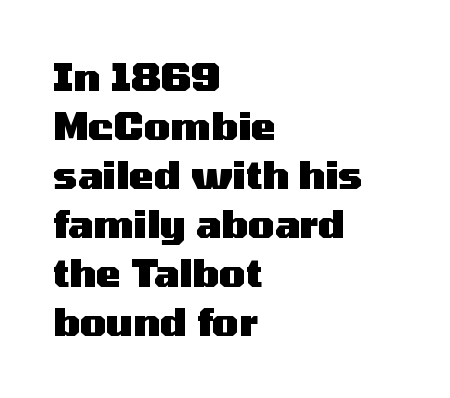
The image shows 38 px heavy, wide sans-serif type, upright; set left-aligned, normal line spacing (1.29x), normal letter spacing, not underlined; medium stroke contrast and a medium x-height.
